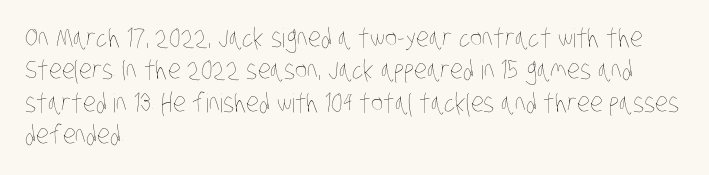
{"bold": "no", "underline": "no", "align": "left", "line_spacing": "normal", "line_spacing_ratio": 1.25, "letter_spacing": "normal", "letter_spacing_em": 0.0, "glyph_px": 26}
